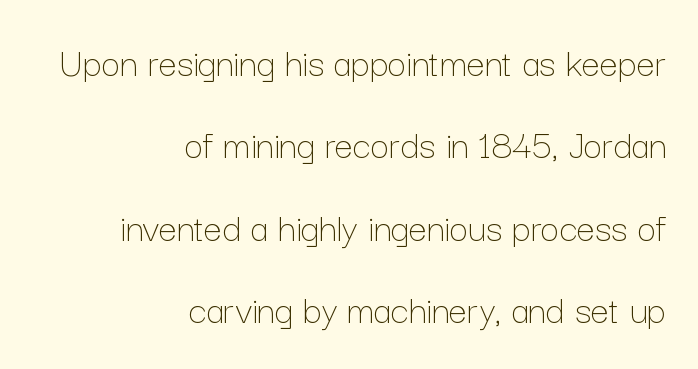
{"italic": "no", "bold": "no", "weight": "thin", "width": "normal", "stroke_contrast": "low", "x_height": "medium", "monospaced": "no", "underline": "no", "align": "right", "line_spacing": "loose", "line_spacing_ratio": 2.01, "letter_spacing": "normal", "letter_spacing_em": 0.0, "glyph_px": 41}
